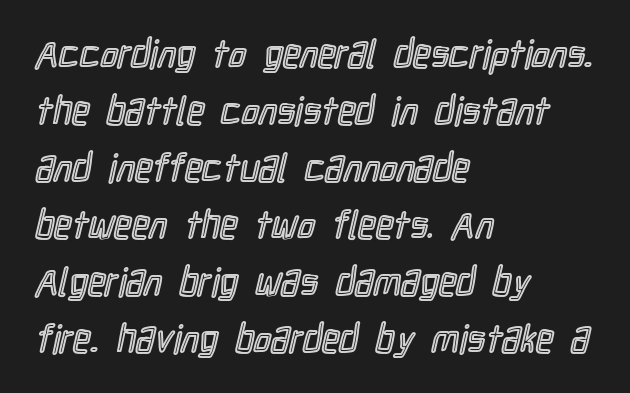
Q: Is the text italic (slanted)? A: Yes.
Q: Is the text underlined? A: No.
Q: How is the paragraph aligned? A: Left-aligned.
Q: Is the spacing between letters normal or unusually wide? A: Normal.
Q: Is the spacing between lines tight, normal or loose? A: Normal.
Q: Width (condensed, normal, or wide)? A: Condensed.
Q: x-height? A: Medium.
Q: Monospaced? A: No.
